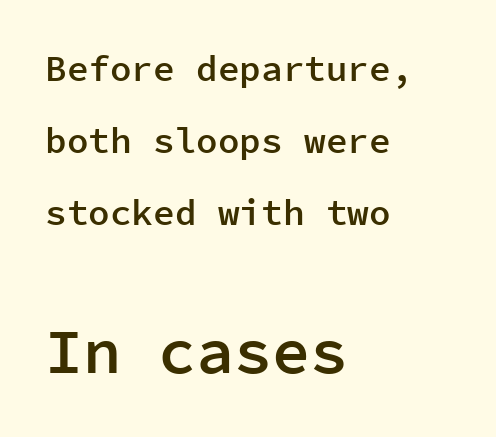
{"serif": "no", "italic": "no", "bold": "semi", "weight": "semibold", "width": "normal", "stroke_contrast": "low", "x_height": "medium", "monospaced": "yes", "underline": "no", "align": "left", "line_spacing": "loose", "line_spacing_ratio": 2.0, "letter_spacing": "normal", "letter_spacing_em": 0.0, "larger_block": "second", "size_ratio": 1.75, "glyph_px": 63}
